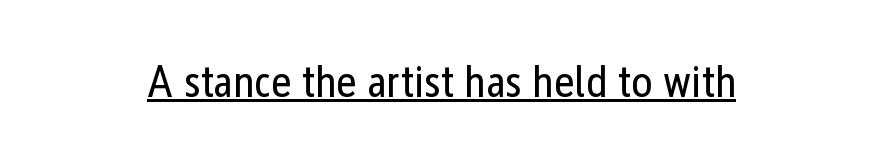
{"serif": "no", "italic": "no", "bold": "no", "weight": "regular", "width": "condensed", "stroke_contrast": "low", "x_height": "medium", "monospaced": "no", "underline": "yes", "letter_spacing": "normal", "letter_spacing_em": 0.0, "glyph_px": 45}
